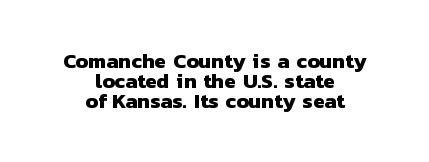
{"bold": "yes", "underline": "no", "align": "center", "line_spacing": "tight", "line_spacing_ratio": 0.96, "letter_spacing": "normal", "letter_spacing_em": 0.0, "glyph_px": 21}
